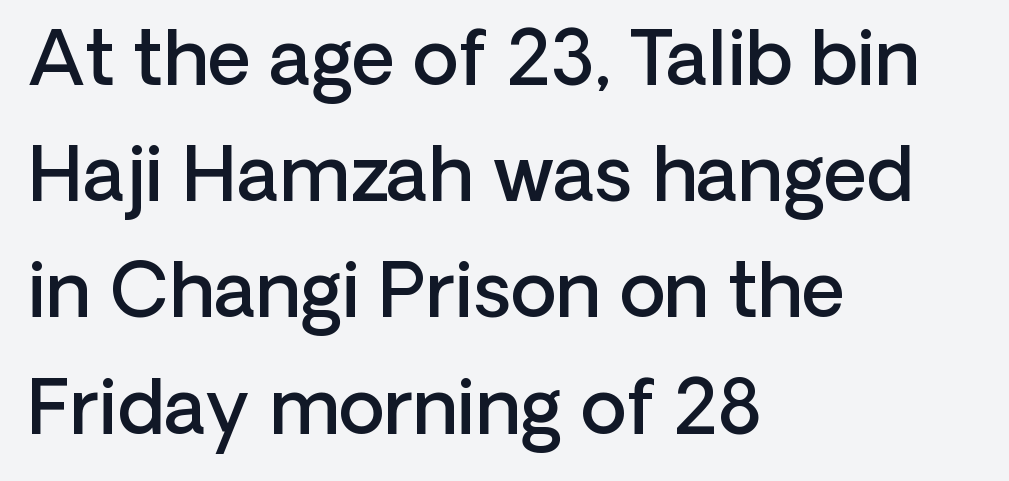
Q: Is the text bold? A: Semi-bold.
Q: Is the text italic (slanted)? A: No, it is upright.
Q: Is the typeface a serif or a sans-serif typeface? A: Sans-serif.
Q: Is the text underlined? A: No.
Q: How is the paragraph aligned? A: Left-aligned.
Q: Is the spacing between letters normal or unusually wide? A: Normal.
Q: Is the spacing between lines tight, normal or loose? A: Normal.
Q: Width (condensed, normal, or wide)? A: Normal.
Q: Stroke contrast? A: Low.
Q: x-height? A: Medium.
Q: Monospaced? A: No.
